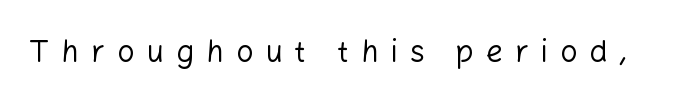
{"serif": "no", "italic": "no", "bold": "no", "weight": "regular", "width": "normal", "stroke_contrast": "low", "x_height": "medium", "monospaced": "no", "underline": "no", "letter_spacing": "wide", "letter_spacing_em": 0.4, "glyph_px": 30}
